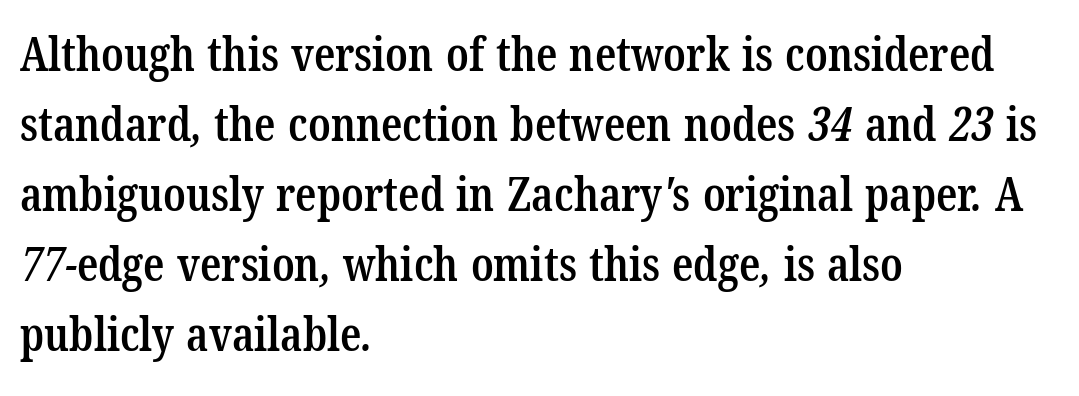
The image shows 47 px semibold, condensed serif type; set left-aligned, normal line spacing (1.49x), normal letter spacing, not underlined; low stroke contrast and a medium x-height.
